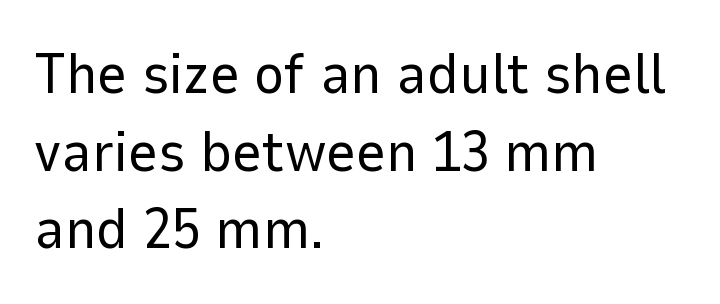
Standard letterfit; no display-style spreading of the glyphs. In terms of posture, this sample is upright. Descenders are the only things crossing below the line. Reading down the block, your eye returns to a fixed left position each line. The typeface has the unassuming heft of standard copy or less.
